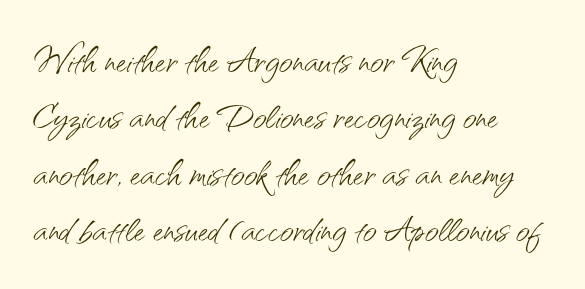
The image shows 47 px light sans-serif type; set left-aligned, line spacing 1.2x, normal letter spacing, not underlined; medium stroke contrast and a small x-height.
